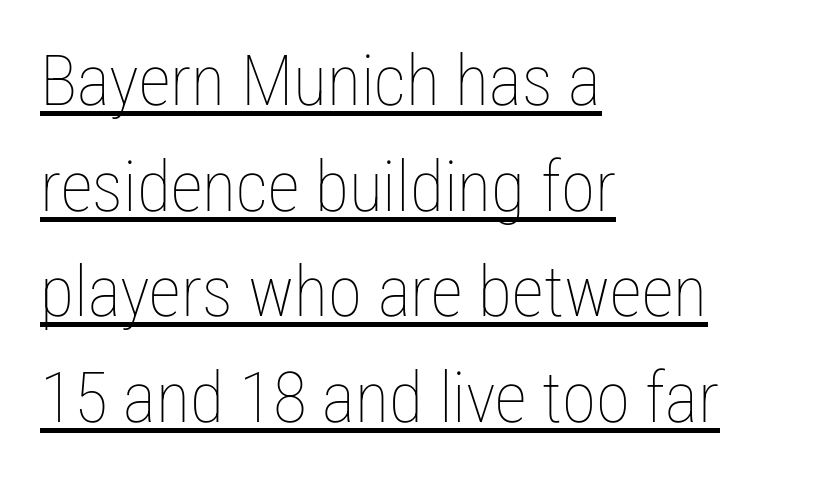
{"italic": "no", "bold": "no", "weight": "thin", "width": "condensed", "stroke_contrast": "low", "x_height": "medium", "monospaced": "no", "underline": "yes", "align": "left", "line_spacing": "normal", "line_spacing_ratio": 1.51, "letter_spacing": "normal", "letter_spacing_em": 0.0, "glyph_px": 70}
